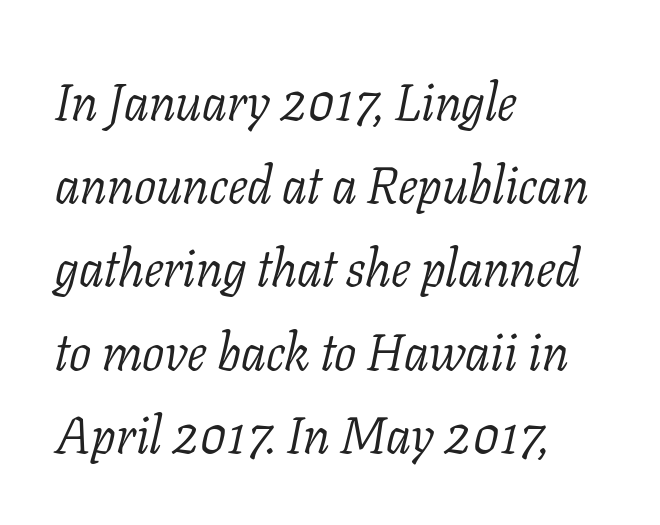
The image shows 52 px light serif type, italic (leaning right); set left-aligned, normal line spacing (1.6x), normal letter spacing, not underlined; low stroke contrast and a medium x-height.
